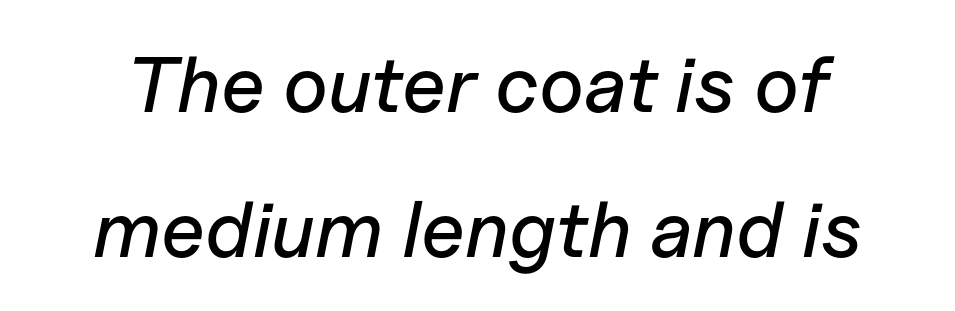
The image shows 79 px text type, italic (leaning right); set line spacing 1.83x, normal letter spacing, not underlined; low stroke contrast and a medium x-height.
